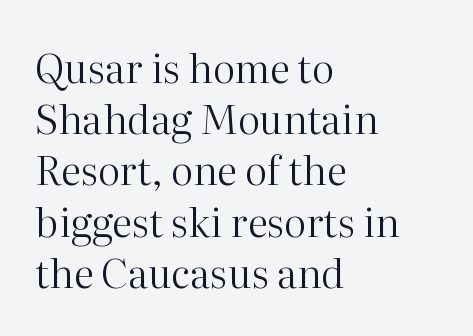
{"serif": "yes", "italic": "no", "bold": "no", "weight": "regular", "width": "normal", "stroke_contrast": "high", "x_height": "medium", "monospaced": "no", "underline": "no", "align": "left", "line_spacing": "normal", "line_spacing_ratio": 1.28, "letter_spacing": "normal", "letter_spacing_em": 0.0, "glyph_px": 40}
